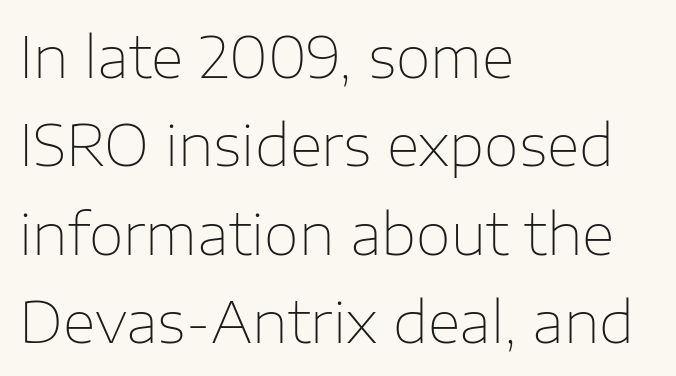
These lines are set flush left with a ragged right edge. Descender tails drop into unmarked territory. Quick note: interline space is typical. These lines are rendered in a variable-pitch font.
